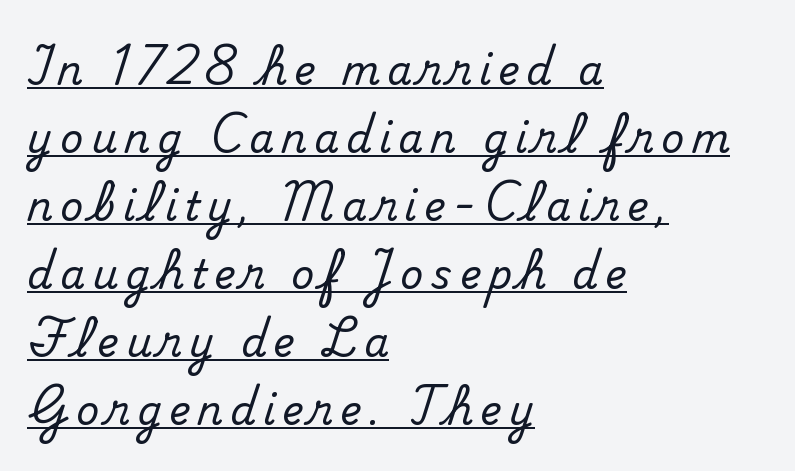
{"serif": "yes", "width": "normal", "stroke_contrast": "medium", "x_height": "small", "monospaced": "no", "underline": "yes", "align": "left", "line_spacing": "normal", "line_spacing_ratio": 1.7, "glyph_px": 40}
